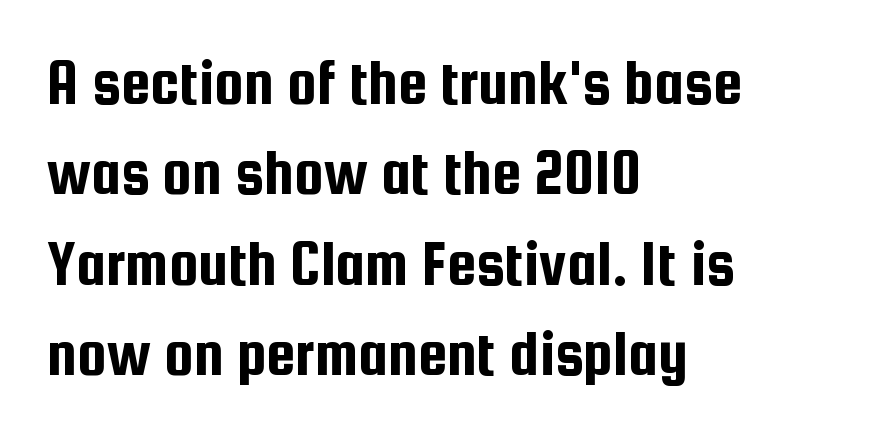
Typeset ragged right — the left edge is the straight one. In terms of posture, this sample is upright. The passage shown is not underscored anywhere. Successive baselines arrive at the customary interval.
